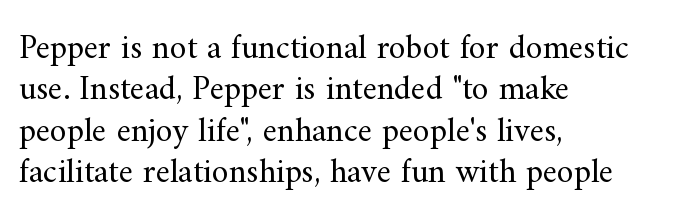
The image shows 34 px regular-weight serif type, upright; set left-aligned, line spacing 1.22x, normal letter spacing, not underlined; medium stroke contrast and a small x-height.
